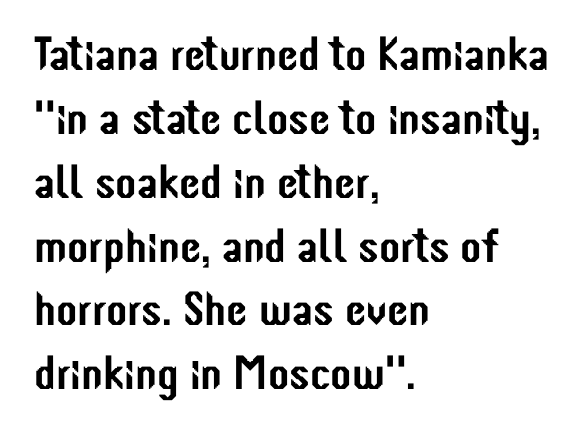
Q: Is the text italic (slanted)? A: No, it is upright.
Q: Is the typeface a serif or a sans-serif typeface? A: Sans-serif.
Q: Is the text underlined? A: No.
Q: How is the paragraph aligned? A: Left-aligned.
Q: Is the spacing between letters normal or unusually wide? A: Normal.
Q: Is the spacing between lines tight, normal or loose? A: Normal.
Q: Width (condensed, normal, or wide)? A: Condensed.
Q: Stroke contrast? A: Low.
Q: x-height? A: Medium.
Q: Monospaced? A: No.
